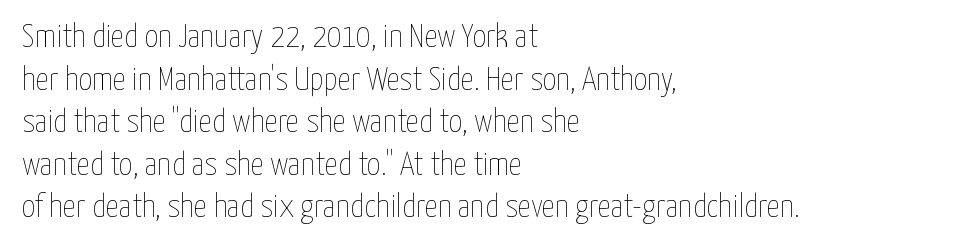
Q: Is the text bold? A: No.
Q: Is the text italic (slanted)? A: No, it is upright.
Q: Is the text underlined? A: No.
Q: How is the paragraph aligned? A: Left-aligned.
Q: Is the spacing between letters normal or unusually wide? A: Normal.
Q: Is the spacing between lines tight, normal or loose? A: Normal.
Q: Width (condensed, normal, or wide)? A: Condensed.
Q: Stroke contrast? A: Low.
Q: x-height? A: Medium.
Q: Monospaced? A: No.
